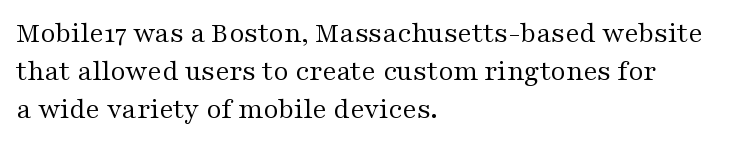
These lines were composed using upright roman letters. Horizontal bands of white between lines are of average thickness. Unbolded letterforms with no extra heft. The letters advance in unequal steps, a hallmark of proportional type. Just letters on the line, the space beneath them empty. The letters carry serifs — small finishing strokes at the ends of their stems.
